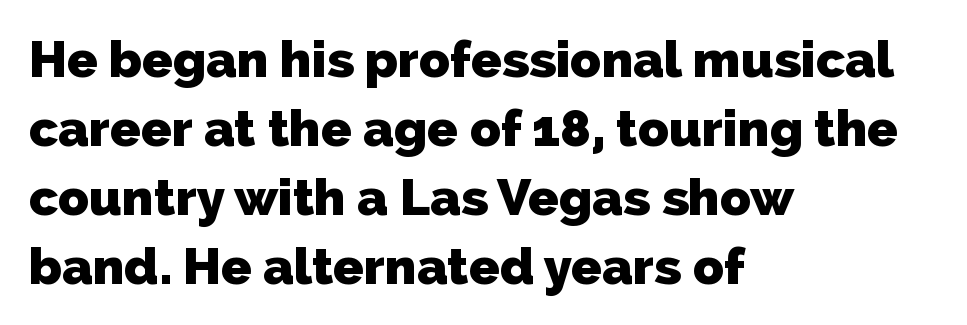
Beneath every word, the page is bare. Notice how thick the strokes are: this is what a full bold looks like. Tracking value appears to be zero — textbook default spacing. Note: no serifs on the glyphs. The rendering uses natural spacing where letterforms have individual widths. The lines sit at an ordinary, default distance from one another.
